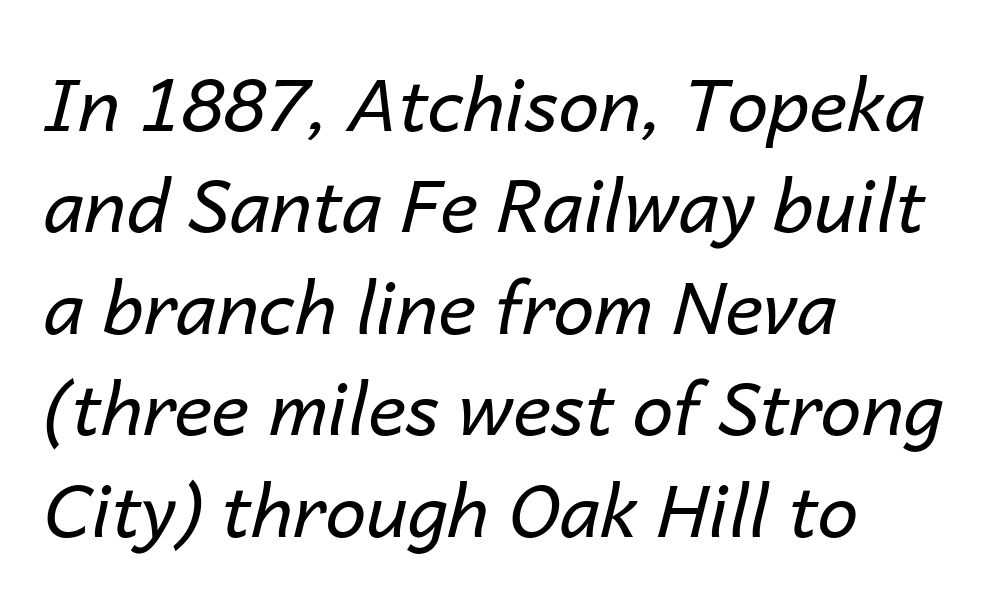
The image shows 73 px regular-weight type, italic (leaning right); set left-aligned, normal line spacing (1.39x), normal letter spacing, not underlined; low stroke contrast and a medium x-height.
